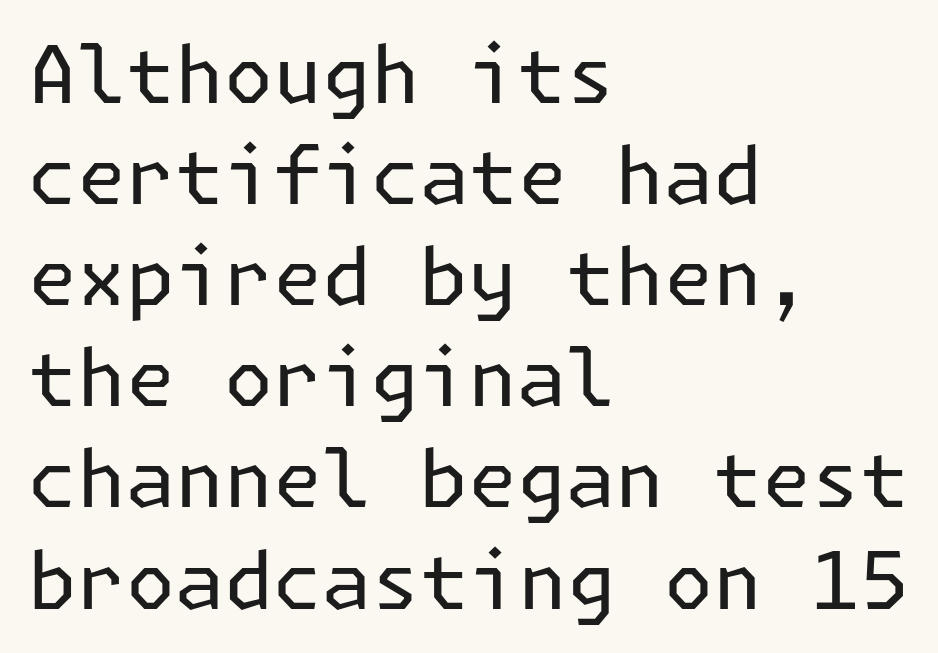
{"serif": "no", "italic": "no", "bold": "no", "weight": "regular", "width": "normal", "stroke_contrast": "low", "x_height": "medium", "underline": "no", "align": "left", "line_spacing": "normal", "line_spacing_ratio": 1.28, "letter_spacing": "normal", "letter_spacing_em": 0.0, "glyph_px": 79}
